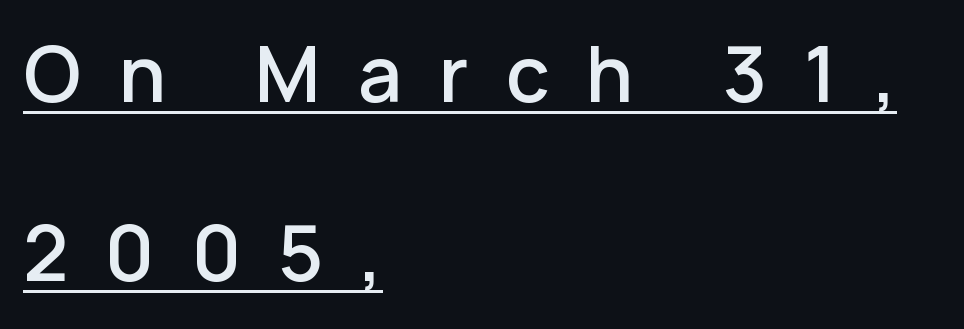
{"serif": "no", "italic": "no", "bold": "semi", "weight": "semibold", "width": "normal", "stroke_contrast": "low", "x_height": "medium", "monospaced": "no", "underline": "yes", "align": "left", "line_spacing": "loose", "line_spacing_ratio": 2.42, "letter_spacing": "wide", "letter_spacing_em": 0.5, "glyph_px": 74}
